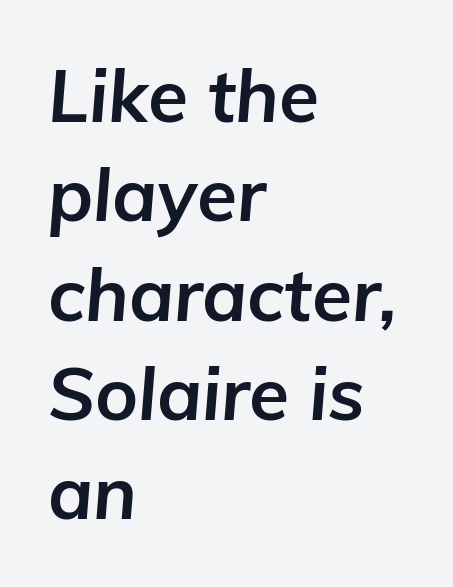
{"italic": "yes", "lean": "right", "slant_degrees": 5, "bold": "yes", "weight": "bold", "width": "normal", "stroke_contrast": "low", "x_height": "medium", "monospaced": "no", "underline": "no", "align": "left", "line_spacing": "normal", "line_spacing_ratio": 1.36, "letter_spacing": "normal", "letter_spacing_em": 0.0, "glyph_px": 73}
